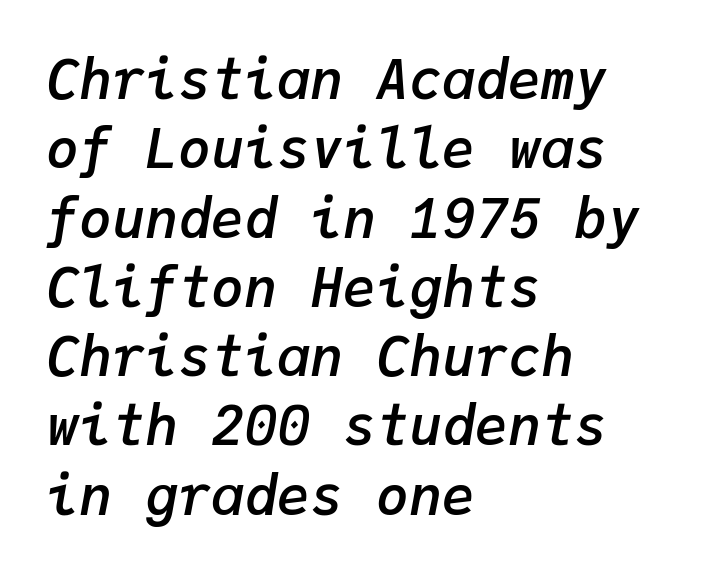
The image shows 55 px semibold type, italic (leaning right), monospaced; set left-aligned, normal line spacing (1.26x), normal letter spacing, not underlined; low stroke contrast and a medium x-height.
